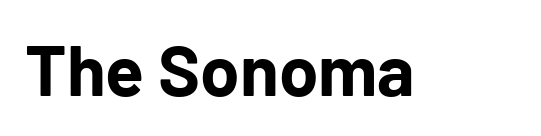
{"serif": "no", "italic": "no", "bold": "yes", "weight": "bold", "width": "normal", "stroke_contrast": "low", "x_height": "medium", "monospaced": "no", "underline": "no", "letter_spacing": "normal", "letter_spacing_em": 0.0, "glyph_px": 71}
